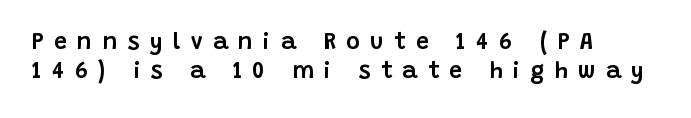
The image shows 23 px text type, upright; set left-aligned, normal line spacing (1.28x), unusually wide letter spacing (+0.45 em), not underlined.
